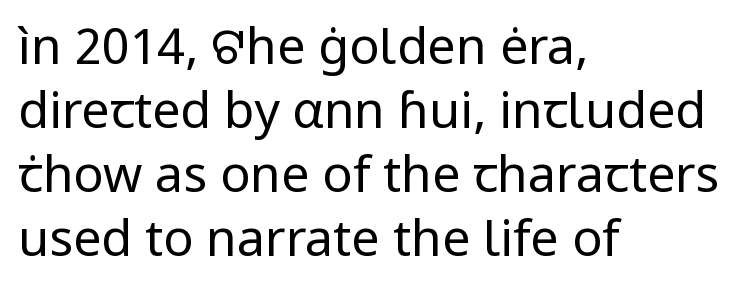
The image shows 50 px regular-weight sans-serif type, upright; set left-aligned, normal line spacing (1.28x), normal letter spacing, not underlined; low stroke contrast and a medium x-height.
